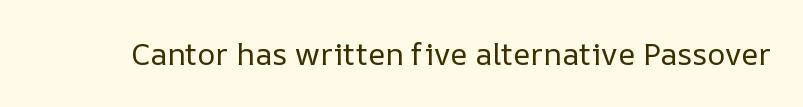
Q: Is the text bold? A: No.
Q: Is the text italic (slanted)? A: No, it is upright.
Q: Is the text underlined? A: No.
Q: Is the spacing between letters normal or unusually wide? A: Normal.
Q: Width (condensed, normal, or wide)? A: Normal.
Q: Stroke contrast? A: Low.
Q: x-height? A: Medium.
Q: Monospaced? A: No.
